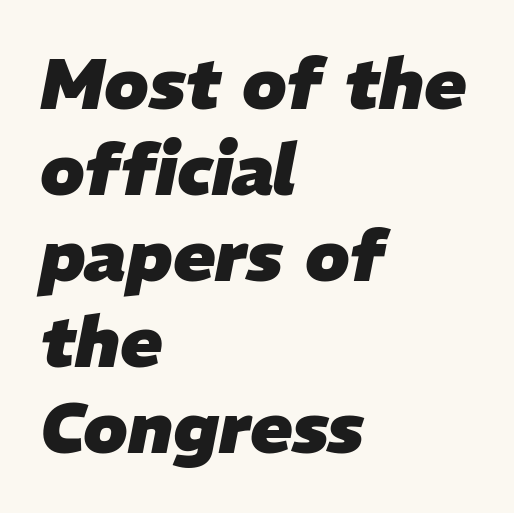
{"italic": "yes", "lean": "right", "slant_degrees": 11, "bold": "yes", "weight": "heavy", "width": "normal", "stroke_contrast": "low", "x_height": "medium", "monospaced": "no", "underline": "no", "align": "left", "line_spacing_ratio": 1.23, "letter_spacing": "normal", "letter_spacing_em": 0.0, "glyph_px": 70}
